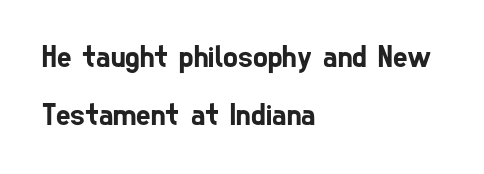
Classification — sans serif. Think of a printed novel: that variable character pitch is what you see here. Line beginnings align vertically; line endings do not. The tracking reads as untouched default to a designer's eye.
